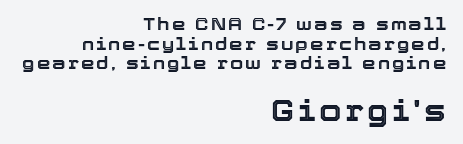
The image shows 29 px text type, upright; set right-aligned, tight line spacing (1.15x), not underlined; the second (bottom) block is 1.71x larger; a medium x-height.
